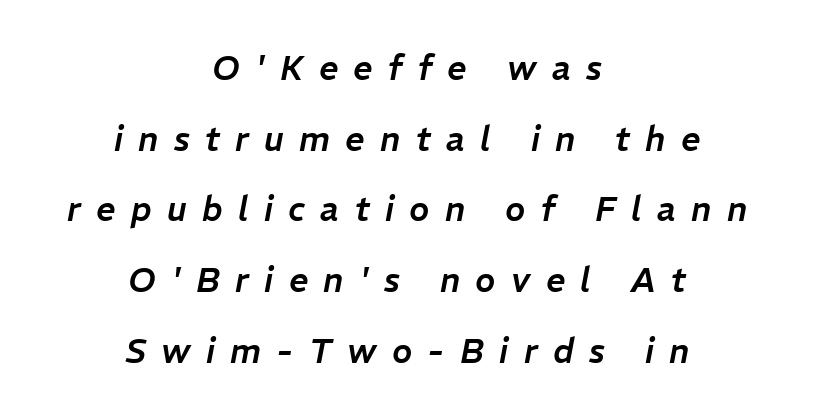
The image shows 34 px text type, italic (leaning right); set centered, loose line spacing (2.08x), unusually wide letter spacing (+0.45 em), not underlined; low stroke contrast and a medium x-height.
